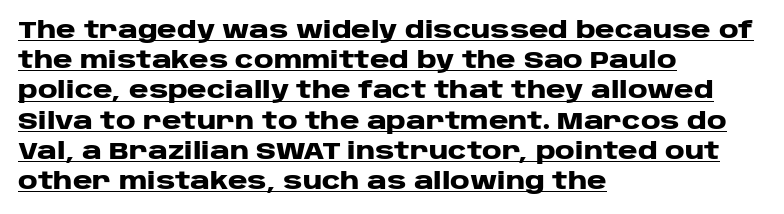
The image shows 24 px bold type, upright; set left-aligned, normal line spacing (1.26x), normal letter spacing, underlined.
